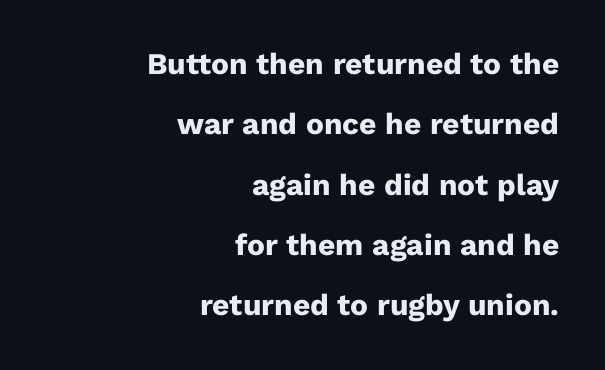
Here the designer chose a conventional face with non-uniform glyph widths. This sample uses plain, unmodified letter spacing. Stroke thickness is high; the sample reads as a true bold. The lettering holds an erect, upright posture throughout.
